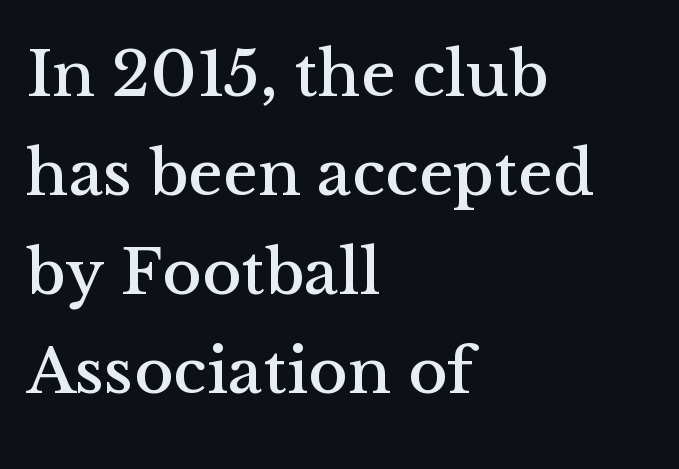
The image shows 66 px serif type, upright; set left-aligned, normal line spacing (1.5x), normal letter spacing, not underlined; medium stroke contrast and a medium x-height.
